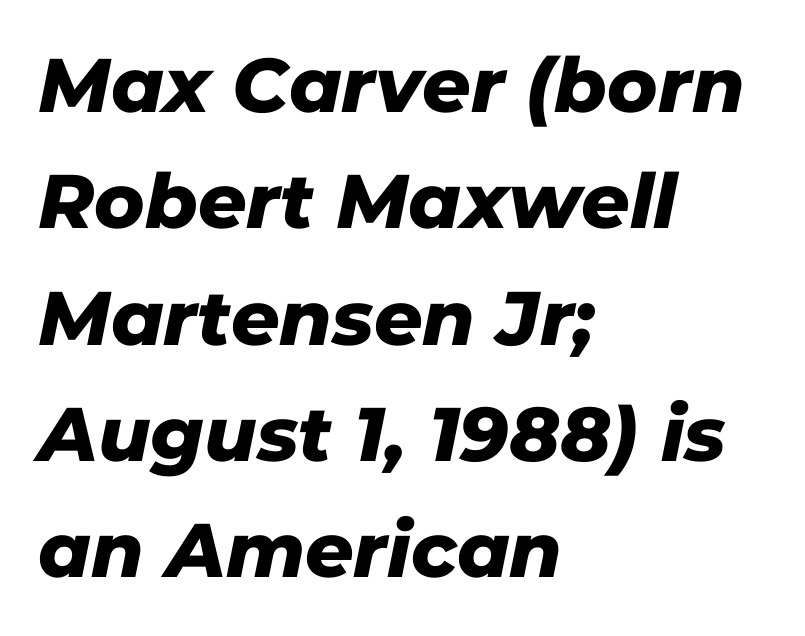
Q: Is the typeface a serif or a sans-serif typeface? A: Sans-serif.
Q: Is the text underlined? A: No.
Q: How is the paragraph aligned? A: Left-aligned.
Q: Is the spacing between letters normal or unusually wide? A: Normal.
Q: Is the spacing between lines tight, normal or loose? A: Normal.
Q: Width (condensed, normal, or wide)? A: Normal.
Q: Stroke contrast? A: Low.
Q: x-height? A: Medium.
Q: Monospaced? A: No.
